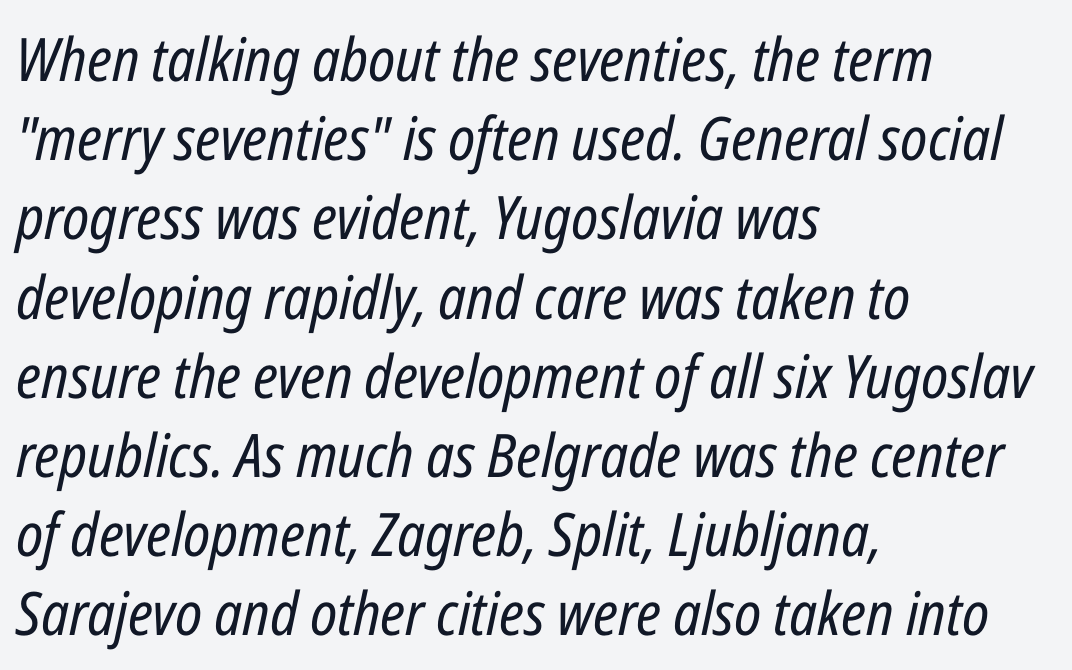
The image shows 60 px regular-weight, condensed type, italic (leaning right); set left-aligned, normal line spacing (1.32x), normal letter spacing, not underlined; low stroke contrast and a medium x-height.
